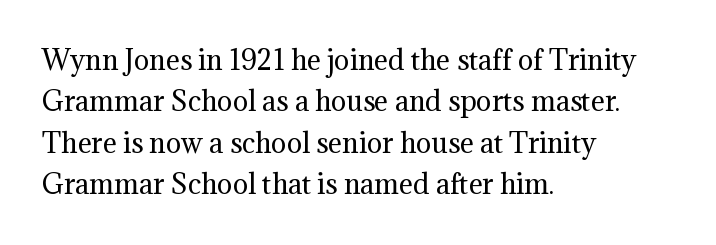
Each stroke keeps to a modest, everyday thickness or less. Whoever set this chose a conventional vertical rhythm. Caption: multi-line text, flush left, ragged right. Underlining? Definitely not there.
